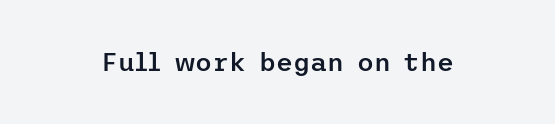
The image shows 26 px text type, upright; set normal letter spacing, not underlined.
